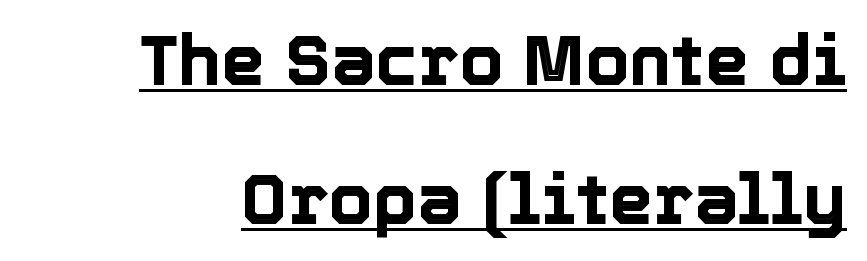
Q: Is the text italic (slanted)? A: No, it is upright.
Q: Is the text underlined? A: Yes.
Q: Is the spacing between letters normal or unusually wide? A: Normal.
Q: Is the spacing between lines tight, normal or loose? A: Loose.
Q: Width (condensed, normal, or wide)? A: Normal.
Q: x-height? A: Medium.
Q: Monospaced? A: No.
